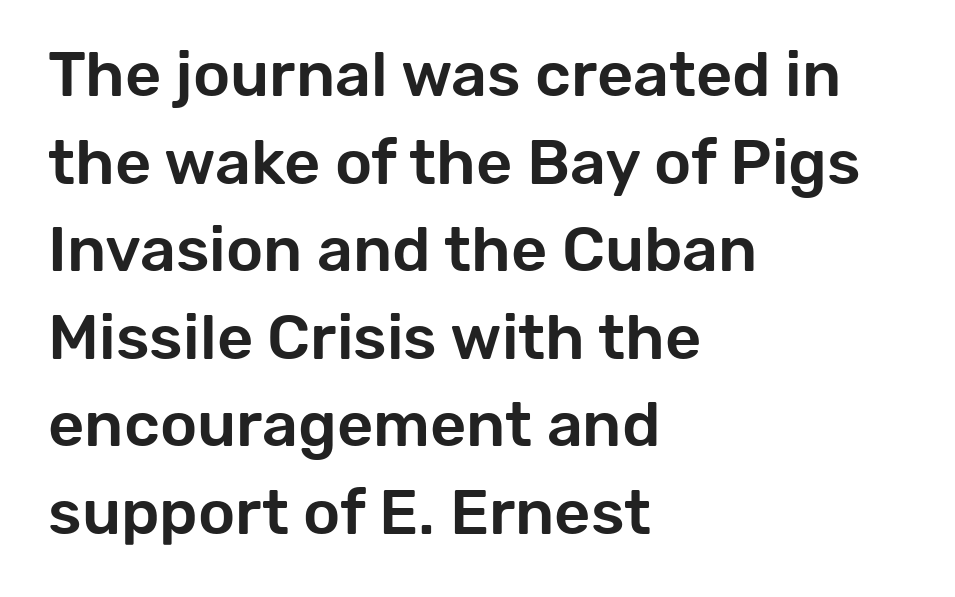
{"serif": "no", "italic": "no", "width": "normal", "stroke_contrast": "low", "x_height": "medium", "monospaced": "no", "underline": "no", "align": "left", "line_spacing": "normal", "line_spacing_ratio": 1.39, "letter_spacing": "normal", "letter_spacing_em": 0.0, "glyph_px": 63}
